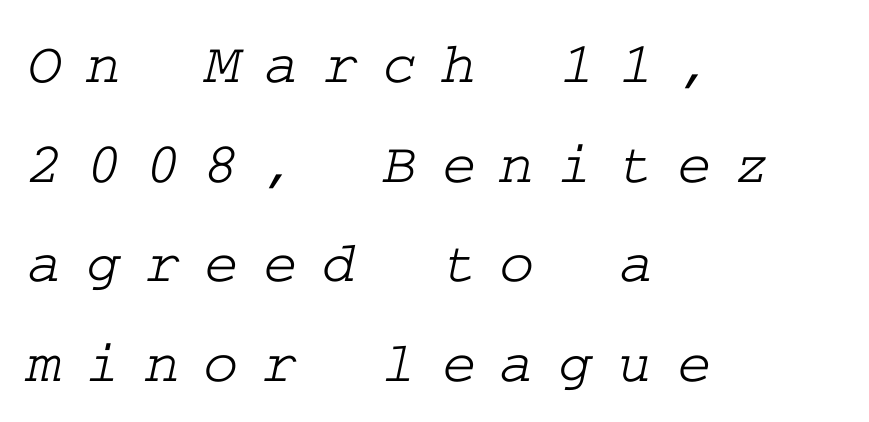
The image shows 59 px wide serif type; set left-aligned, normal line spacing (1.69x), unusually wide letter spacing (+0.41 em), not underlined; low stroke contrast and a medium x-height.
